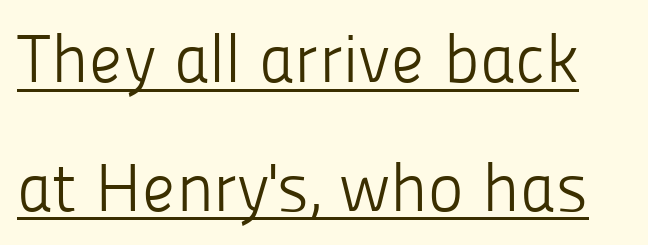
Q: Is the text bold? A: No.
Q: Is the text italic (slanted)? A: No, it is upright.
Q: Is the typeface a serif or a sans-serif typeface? A: Sans-serif.
Q: Is the text underlined? A: Yes.
Q: Is the spacing between letters normal or unusually wide? A: Normal.
Q: Width (condensed, normal, or wide)? A: Normal.
Q: Stroke contrast? A: Low.
Q: x-height? A: Medium.
Q: Monospaced? A: No.
